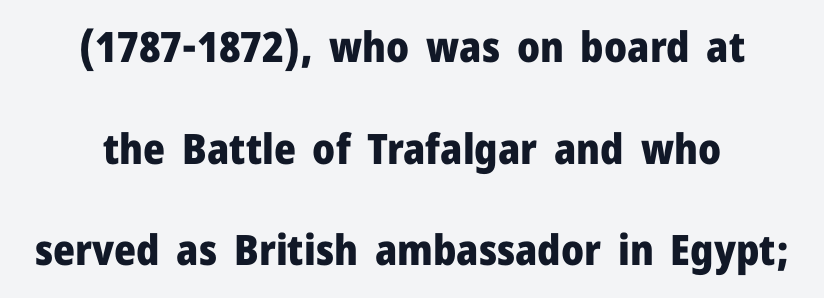
The image shows 42 px heavy sans-serif type, upright; set centered, loose line spacing (2.42x), normal letter spacing, not underlined; low stroke contrast and a medium x-height.
